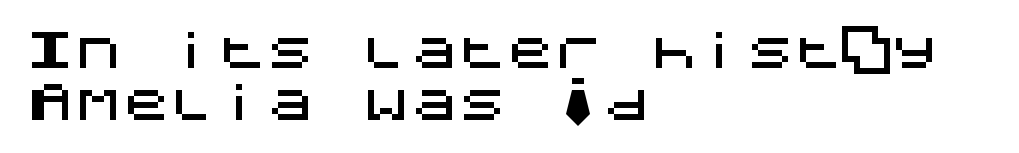
Q: Is the text italic (slanted)? A: No, it is upright.
Q: Is the typeface a serif or a sans-serif typeface? A: Sans-serif.
Q: Is the text underlined? A: No.
Q: How is the paragraph aligned? A: Left-aligned.
Q: Is the spacing between letters normal or unusually wide? A: Normal.
Q: Is the spacing between lines tight, normal or loose? A: Tight.
Q: Width (condensed, normal, or wide)? A: Normal.
Q: Stroke contrast? A: Medium.
Q: x-height? A: Large.
